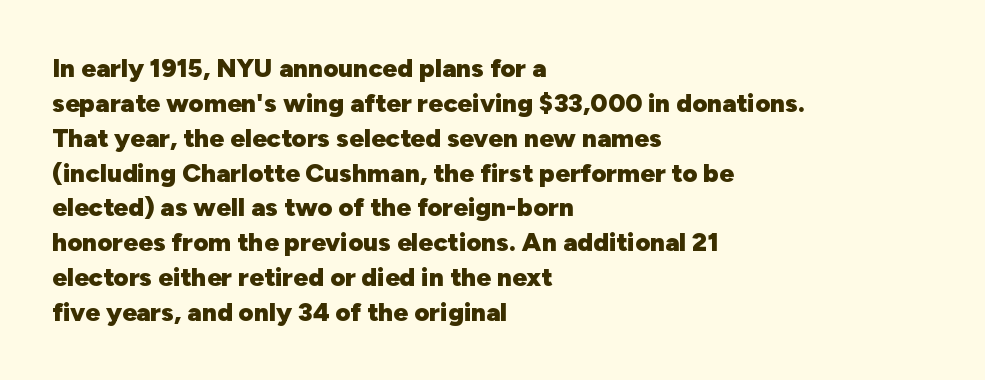
The image shows 26 px bold type, upright; set left-aligned, normal line spacing (1.34x), normal letter spacing, not underlined.
